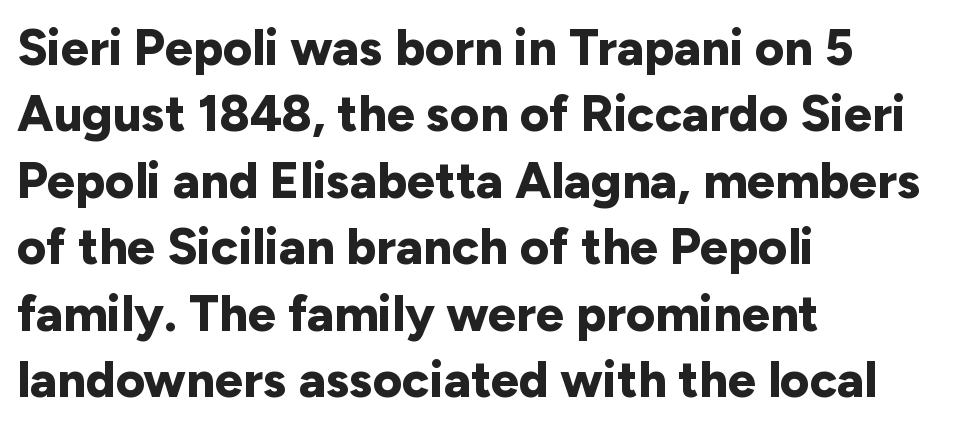
The image shows 50 px bold sans-serif type, upright; set left-aligned, normal line spacing (1.33x), normal letter spacing, not underlined; low stroke contrast and a medium x-height.
